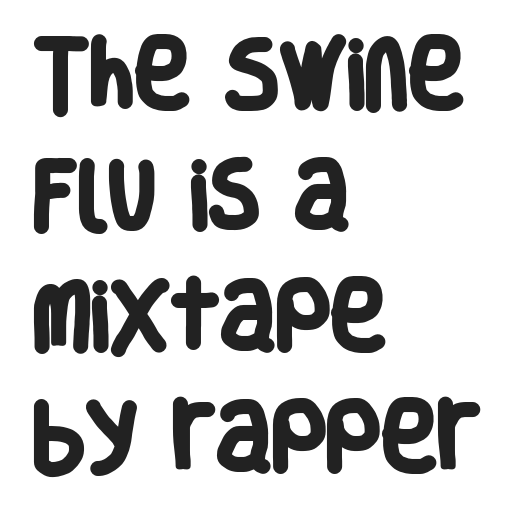
The image shows 76 px heavy, condensed sans-serif type; set left-aligned, normal line spacing (1.59x), normal letter spacing, not underlined; low stroke contrast and a large x-height.
